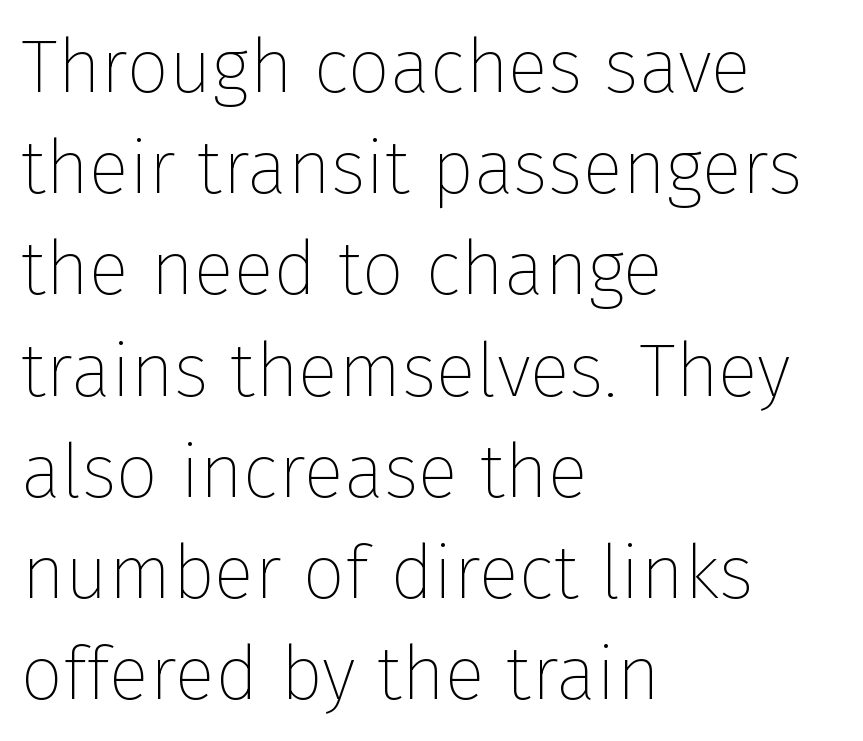
Do the letters lean? They stand straight. Letters have the restrained weight of plain body copy at most. Left-aligned paragraph, ragged on the right. Successive baselines arrive at the customary interval. Quick note: underline off. The passage shown is typed in a proportional face where columns would drift.
